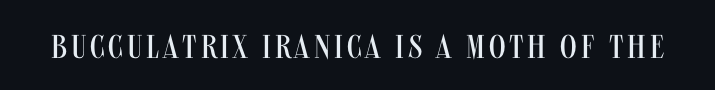
{"serif": "no", "italic": "no", "bold": "no", "weight": "regular", "width": "condensed", "stroke_contrast": "medium", "x_height": "large", "monospaced": "no", "underline": "no", "glyph_px": 33}
